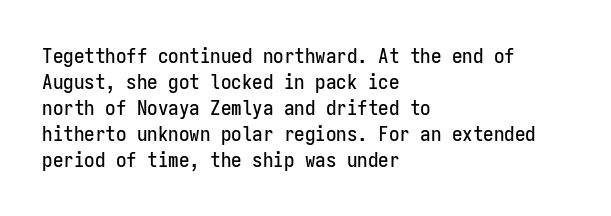
Q: Is the text italic (slanted)? A: No, it is upright.
Q: Is the text underlined? A: No.
Q: How is the paragraph aligned? A: Left-aligned.
Q: Is the spacing between letters normal or unusually wide? A: Normal.
